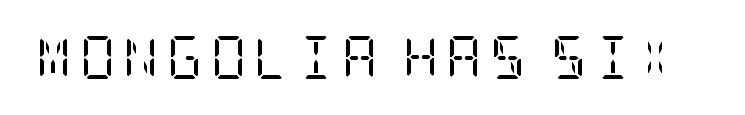
The image shows 43 px regular-weight, condensed serif type, upright; set unusually wide letter spacing (+0.2 em), not underlined; low stroke contrast and a large x-height.
